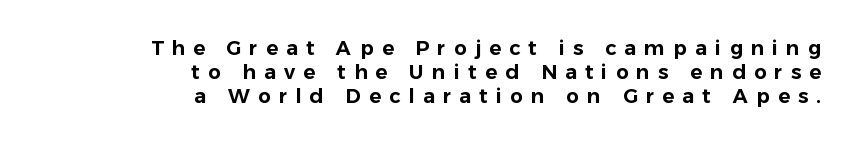
{"italic": "no", "underline": "no", "align": "right", "line_spacing_ratio": 1.2, "letter_spacing": "wide", "letter_spacing_em": 0.41, "glyph_px": 20}
